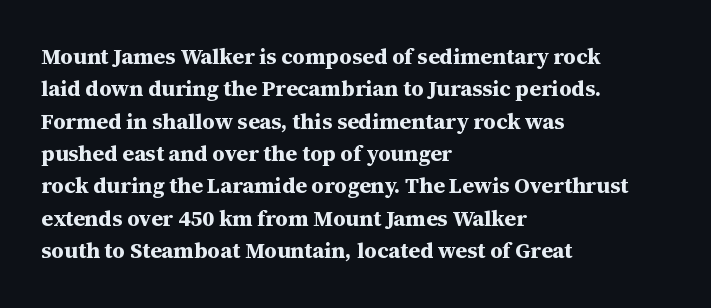
Q: Is the text bold? A: Yes.
Q: Is the text italic (slanted)? A: No, it is upright.
Q: Is the text underlined? A: No.
Q: How is the paragraph aligned? A: Left-aligned.
Q: Is the spacing between letters normal or unusually wide? A: Normal.
Q: Is the spacing between lines tight, normal or loose? A: Normal.
